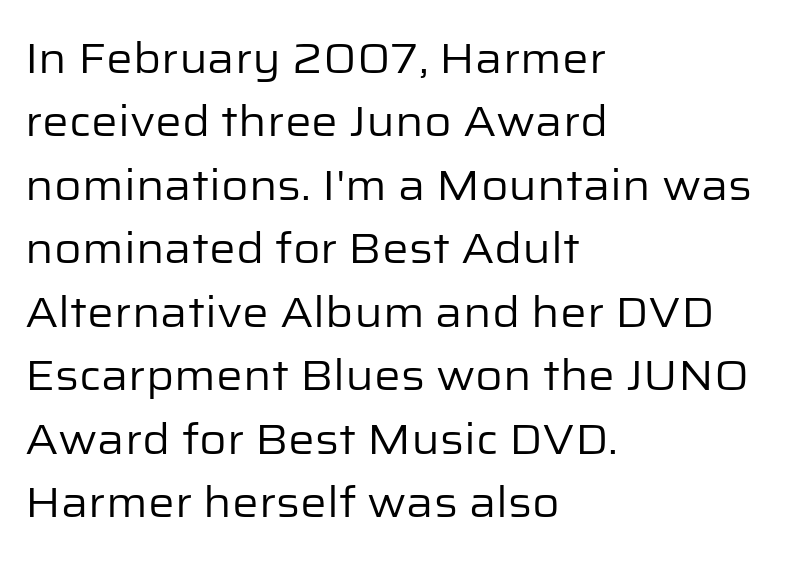
The image shows 42 px regular-weight sans-serif type, upright; set left-aligned, normal line spacing (1.51x), normal letter spacing, not underlined; low stroke contrast and a medium x-height.
